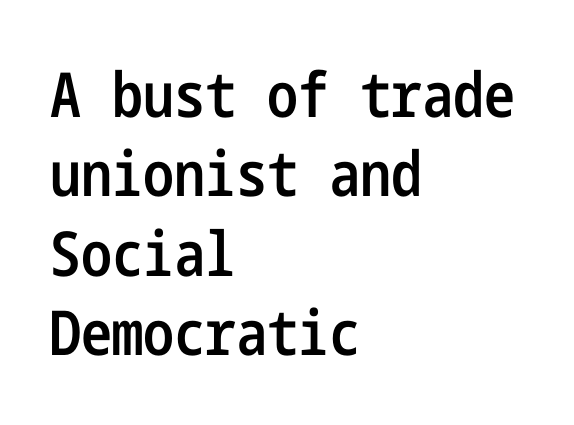
Q: Is the text bold? A: Semi-bold.
Q: Is the text italic (slanted)? A: No, it is upright.
Q: Is the typeface a serif or a sans-serif typeface? A: Sans-serif.
Q: Is the text underlined? A: No.
Q: How is the paragraph aligned? A: Left-aligned.
Q: Is the spacing between letters normal or unusually wide? A: Normal.
Q: Is the spacing between lines tight, normal or loose? A: Normal.
Q: Width (condensed, normal, or wide)? A: Condensed.
Q: Stroke contrast? A: Low.
Q: x-height? A: Medium.
